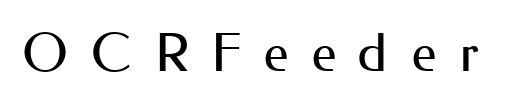
Bare-footed words on every line. Upright lettering throughout. Classification — sans serif. This is not heavy type; no bold has been used.
